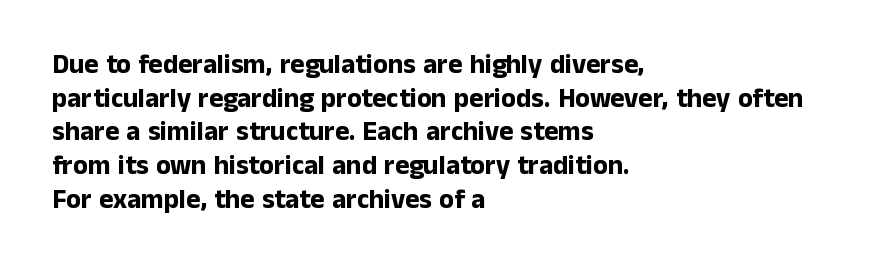
The image shows 27 px bold type, upright; set left-aligned, normal line spacing (1.25x), normal letter spacing, not underlined.
